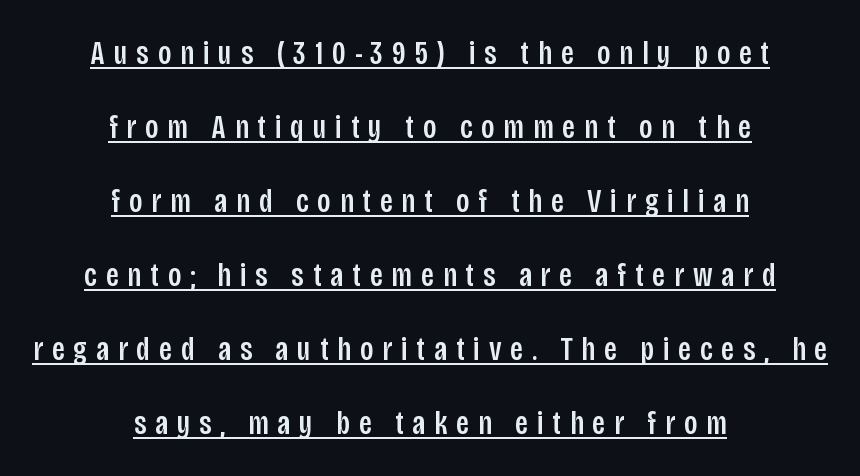
Q: Is the text italic (slanted)? A: No, it is upright.
Q: Is the typeface a serif or a sans-serif typeface? A: Sans-serif.
Q: Is the text underlined? A: Yes.
Q: How is the paragraph aligned? A: Centered.
Q: Is the spacing between letters normal or unusually wide? A: Unusually wide.
Q: Is the spacing between lines tight, normal or loose? A: Loose.
Q: Width (condensed, normal, or wide)? A: Condensed.
Q: Stroke contrast? A: Low.
Q: x-height? A: Large.
Q: Monospaced? A: No.
